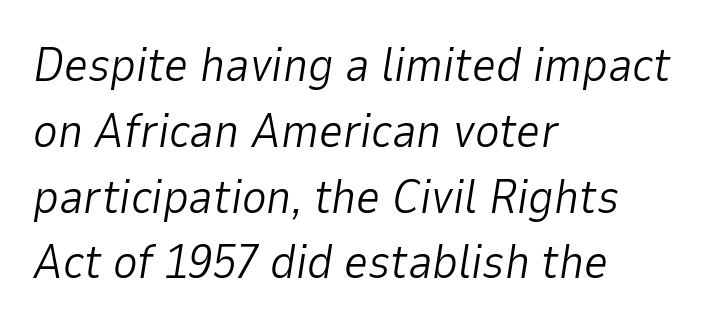
The passage shown stacks its lines at a standard gap. The specimen reads as italic at a glance. Here the designer chose a conventional face with non-uniform glyph widths. Heft: none added — not bold. The words here are not underlined.
